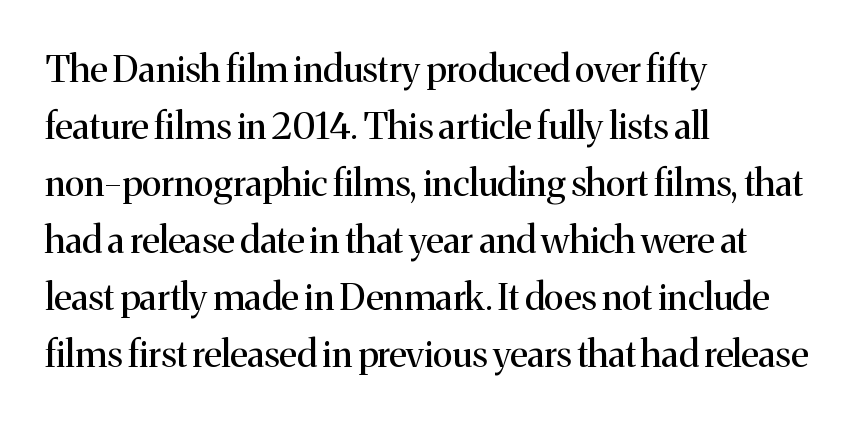
Is the block centered? No — it sits flush against the left margin. Observe the ordinary spacing: letters are neighbours, not strangers. It's the straight-up-and-down kind of type. Compared with a typical body face, this is equally light or lighter still.
